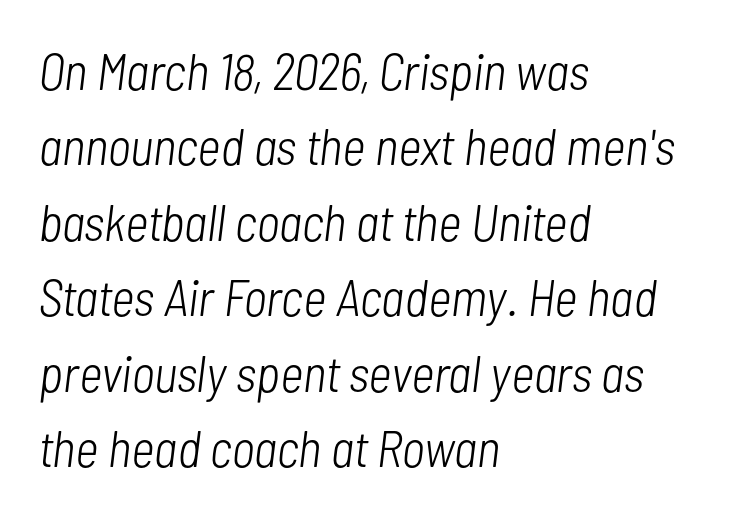
Q: Is the text bold? A: No.
Q: Is the text italic (slanted)? A: Yes, it leans right by about 7 degrees.
Q: Is the text underlined? A: No.
Q: How is the paragraph aligned? A: Left-aligned.
Q: Is the spacing between letters normal or unusually wide? A: Normal.
Q: Is the spacing between lines tight, normal or loose? A: Normal.
Q: Width (condensed, normal, or wide)? A: Condensed.
Q: Stroke contrast? A: Low.
Q: x-height? A: Medium.
Q: Monospaced? A: No.
